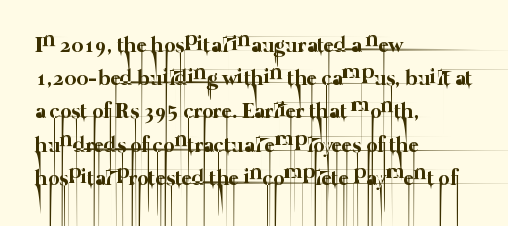
The lines in this sample share a left origin and differ only in where they stop. Default kerning and tracking; the words read as compact shapes. The passage shown stacks its lines at a standard gap. Weight: regular or lighter.
